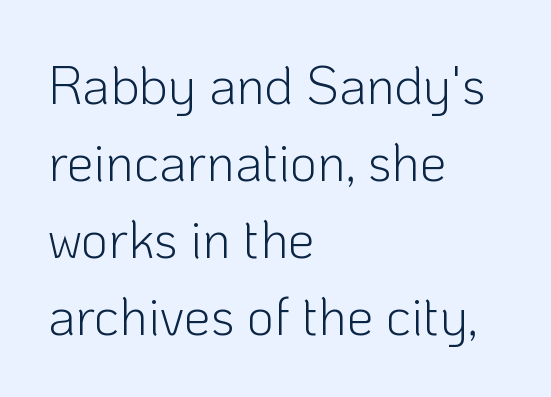
Q: Is the text bold? A: No.
Q: Is the text italic (slanted)? A: No, it is upright.
Q: Is the typeface a serif or a sans-serif typeface? A: Sans-serif.
Q: Is the text underlined? A: No.
Q: How is the paragraph aligned? A: Left-aligned.
Q: Is the spacing between letters normal or unusually wide? A: Normal.
Q: Is the spacing between lines tight, normal or loose? A: Normal.
Q: Width (condensed, normal, or wide)? A: Normal.
Q: Stroke contrast? A: Low.
Q: x-height? A: Medium.
Q: Monospaced? A: No.
